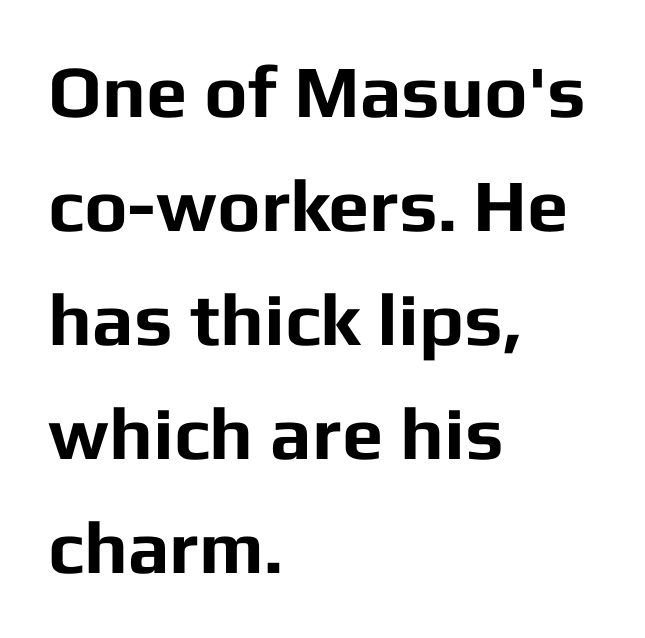
Pretty heavy lettering here — definitely bold. Caption: multi-line text, flush left, ragged right. These lines are rendered in a variable-pitch font. The rendering uses a moderate line-height, typical for paragraphs. A roman cut, with each character standing at attention.
